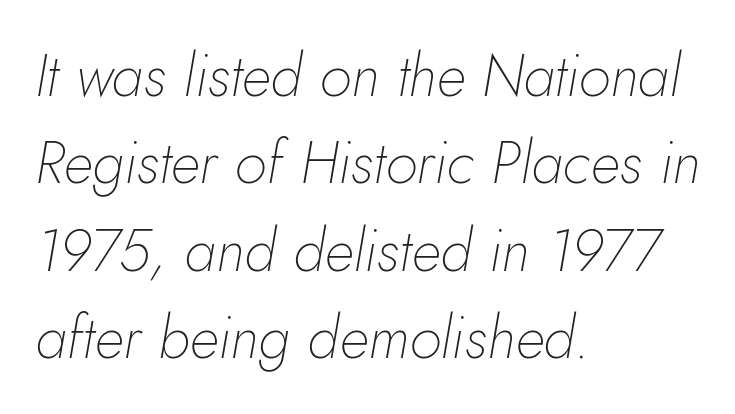
Looking at the ascenders, they clearly lean. The strokes carry an ordinary text weight at most. Looks like regular typesetting: each glyph gets only the width it needs. A clean baseline with only descenders dipping below it.
